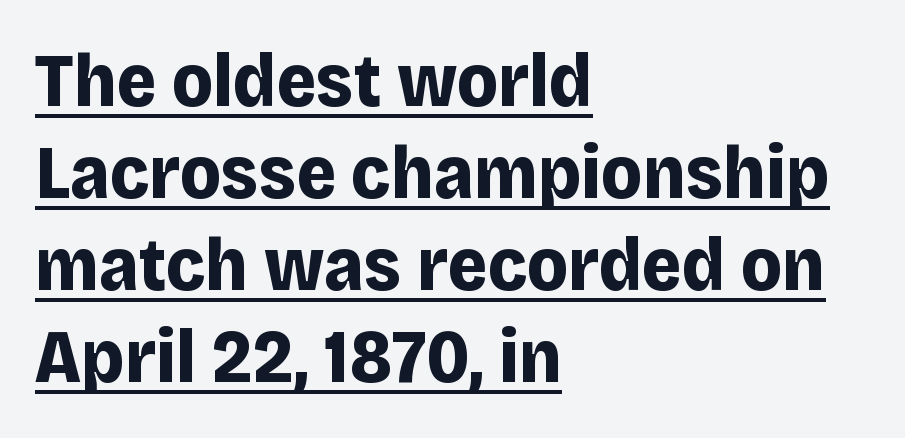
The rendering uses a bold face; every stroke is thick and dark. What kind of face is this? One without serifs — a sans. The specimen reads as upright at a glance. The face used here is rendered with its standard letterfit.
